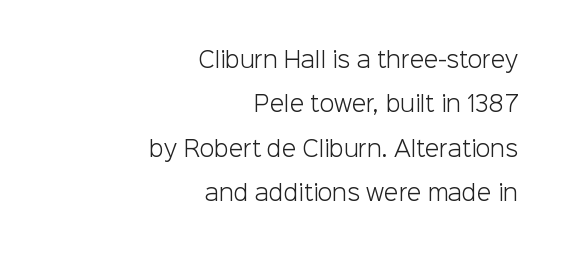
The image shows 21 px text type, upright; set right-aligned, loose line spacing (2.11x), normal letter spacing, not underlined.
